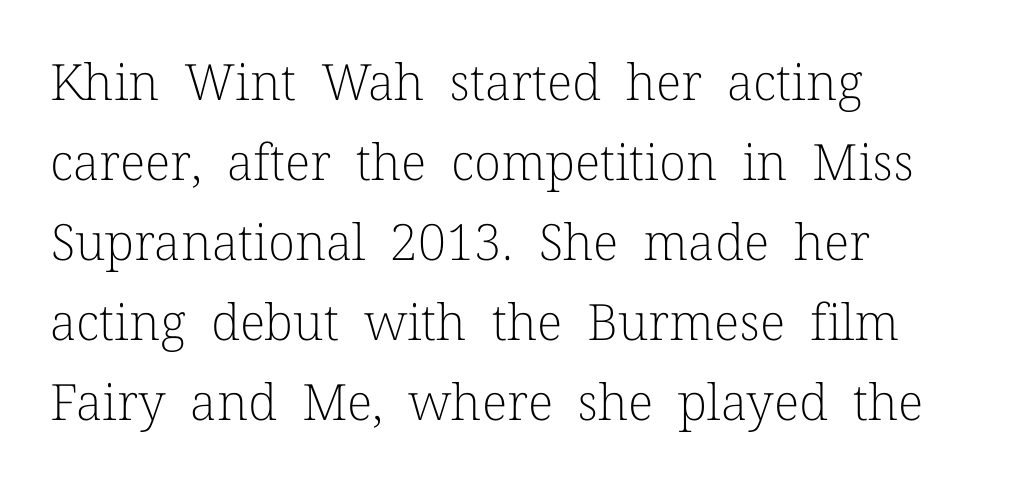
Note: serifs present on the glyphs. The strip under each line holds only bare page. Character widths vary here, with narrow letters taking less room than wide ones. Summary of weight: not heavy and not bold. Short and long lines alike share a common starting point at left.
